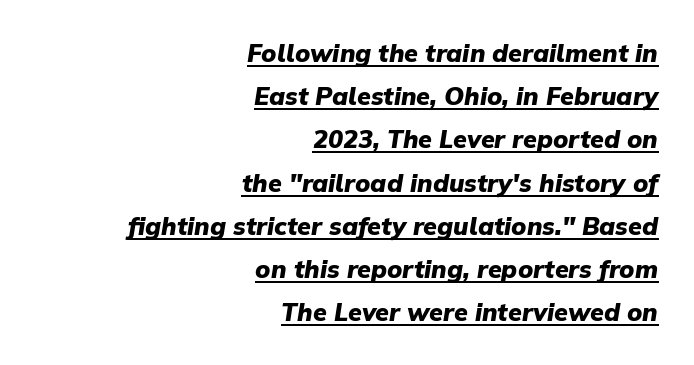
Q: Is the text bold? A: Yes.
Q: Is the text italic (slanted)? A: Yes, it leans right by about 9 degrees.
Q: Is the text underlined? A: Yes.
Q: How is the paragraph aligned? A: Right-aligned.
Q: Is the spacing between letters normal or unusually wide? A: Normal.
